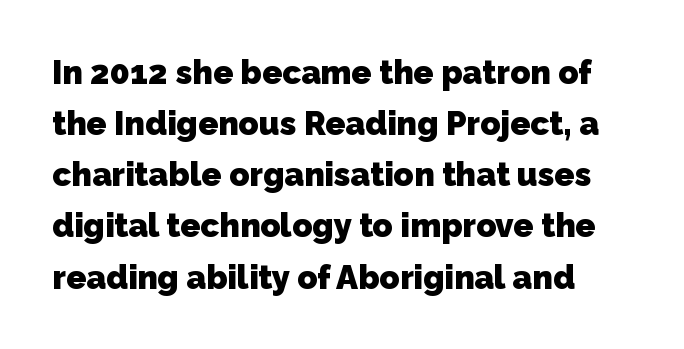
Unlike a traditional serif, this face leaves its strokes unadorned. These words are printed bold, with thick strokes throughout. Each row of text sits above clean, open space. Each letter keeps its own natural width here, so spacing adapts to shape. A normal amount of white space separates one row of letters from the next. The face used here is rendered with its standard letterfit.
